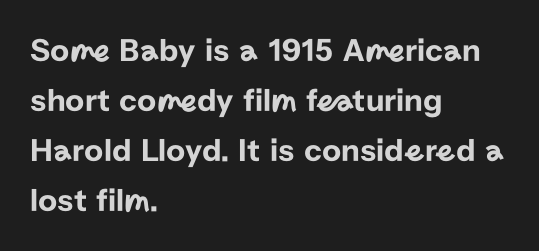
The image shows 33 px sans-serif type, upright; set left-aligned, normal line spacing (1.52x), normal letter spacing, not underlined; low stroke contrast and a medium x-height.
